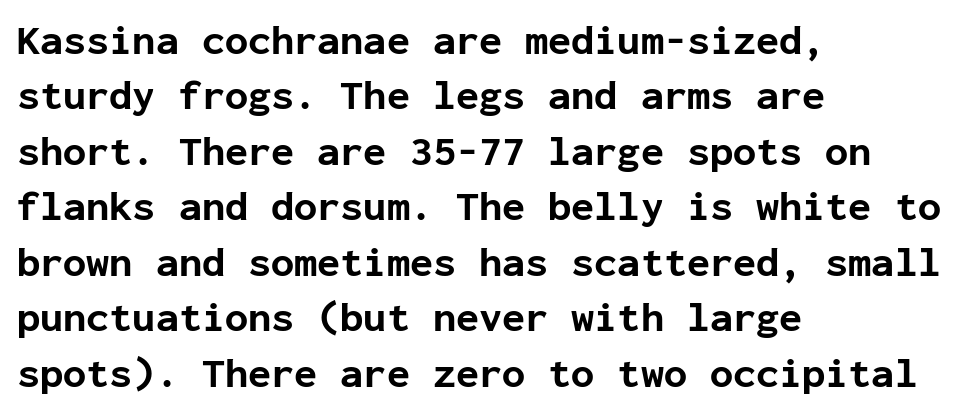
Q: Is the text bold? A: Yes.
Q: Is the text italic (slanted)? A: No, it is upright.
Q: Is the typeface a serif or a sans-serif typeface? A: Sans-serif.
Q: Is the text underlined? A: No.
Q: How is the paragraph aligned? A: Left-aligned.
Q: Is the spacing between letters normal or unusually wide? A: Normal.
Q: Is the spacing between lines tight, normal or loose? A: Normal.
Q: Width (condensed, normal, or wide)? A: Normal.
Q: Stroke contrast? A: Low.
Q: x-height? A: Medium.
Q: Monospaced? A: Yes.
